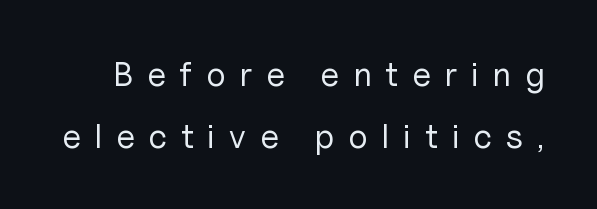
Glance below the letters and you will spot only blank space. Summary of weight: not heavy and not bold. The rendering uses natural spacing where letterforms have individual widths. The type family on display is of the sans-serif kind. If you drew a line through each stem, it would be perfectly vertical.
